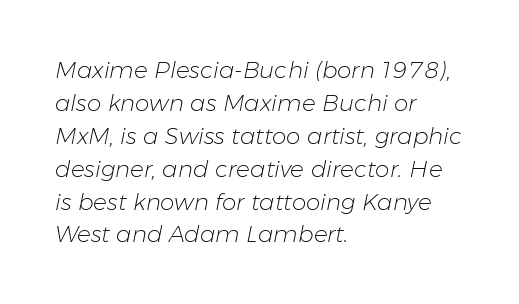
{"italic": "yes", "lean": "right", "slant_degrees": 11, "bold": "no", "underline": "no", "align": "left", "line_spacing": "normal", "line_spacing_ratio": 1.43, "letter_spacing": "normal", "letter_spacing_em": 0.0, "glyph_px": 23}
